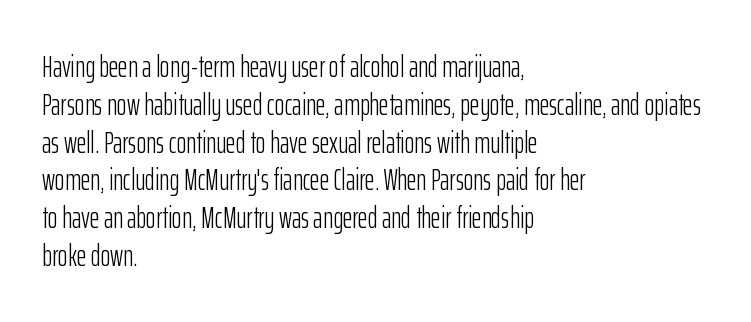
The image shows 30 px light, condensed sans-serif type, upright; set left-aligned, normal line spacing (1.26x), normal letter spacing, not underlined; low stroke contrast and a medium x-height.
